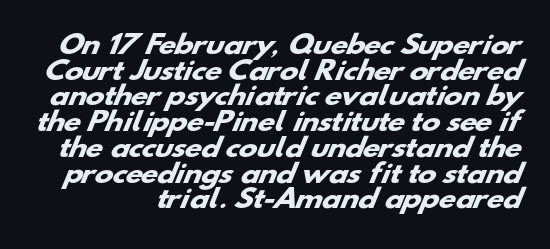
{"bold": "yes", "underline": "no", "line_spacing": "tight", "line_spacing_ratio": 1.03, "letter_spacing": "normal", "letter_spacing_em": 0.0, "glyph_px": 25}
